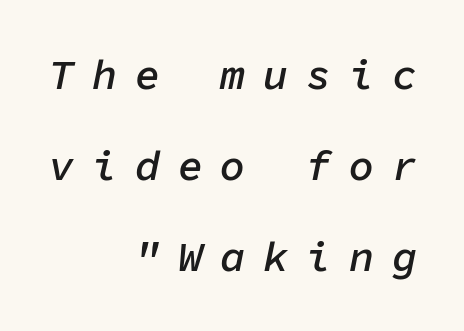
You could count columns in this text — the font is strictly monospaced. The font is running at a semibold setting, under full bold. The lettering tilts uniformly, giving the passage an italic look. The horizontal fit of the characters is loose and conspicuously gappy. Widely set lines give the paragraph a tall, airy silhouette. The string is rendered with underlining switched off.
